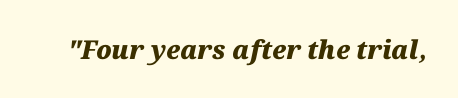
Notice how thick the strokes are: this is what a full bold looks like. Default kerning and tracking; the words read as compact shapes. The words here are not underlined. Slanted lettering throughout.
